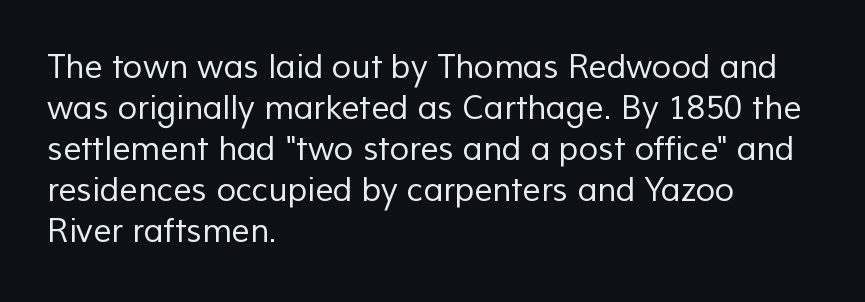
Q: Is the text bold? A: No.
Q: Is the typeface a serif or a sans-serif typeface? A: Sans-serif.
Q: Is the text underlined? A: No.
Q: How is the paragraph aligned? A: Left-aligned.
Q: Is the spacing between letters normal or unusually wide? A: Normal.
Q: Is the spacing between lines tight, normal or loose? A: Normal.
Q: Width (condensed, normal, or wide)? A: Normal.
Q: Stroke contrast? A: Low.
Q: x-height? A: Medium.
Q: Monospaced? A: No.
